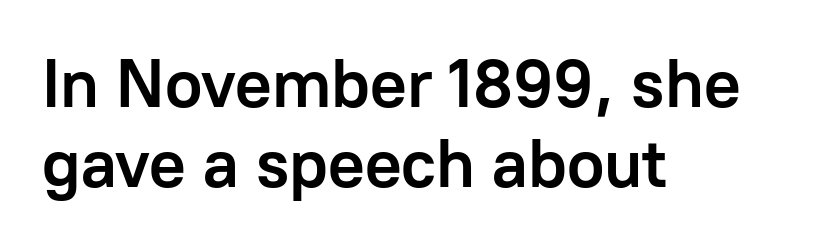
The image shows 68 px semibold sans-serif type, upright; set left-aligned, line spacing 1.17x, normal letter spacing, not underlined; low stroke contrast and a medium x-height.
